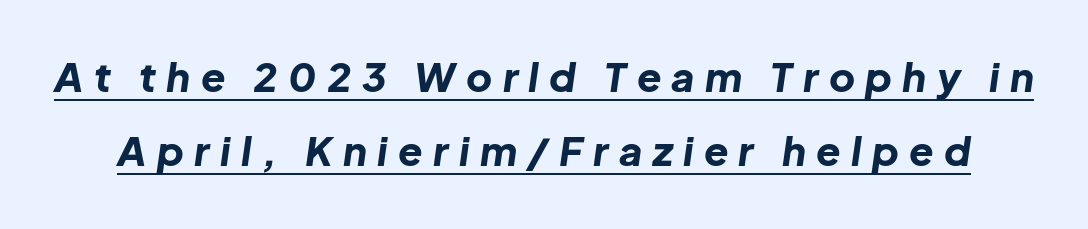
The image shows 40 px bold type, italic (leaning right); set line spacing 1.85x, unusually wide letter spacing (+0.26 em), underlined; low stroke contrast and a medium x-height.
